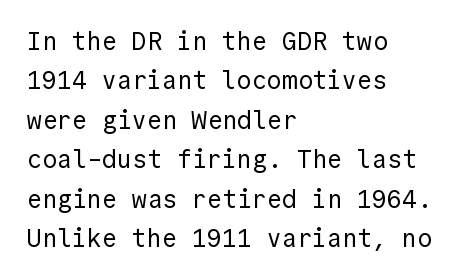
The image shows 25 px text type, upright; set left-aligned, normal line spacing (1.58x), normal letter spacing, not underlined.
